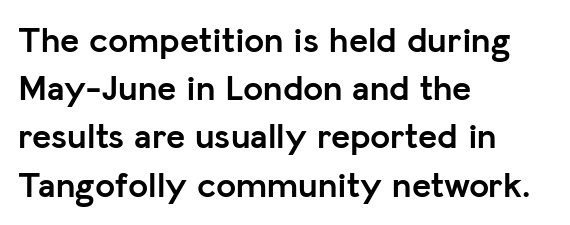
The image shows 36 px semibold sans-serif type, upright; set left-aligned, normal line spacing (1.34x), normal letter spacing, not underlined; low stroke contrast and a medium x-height.
